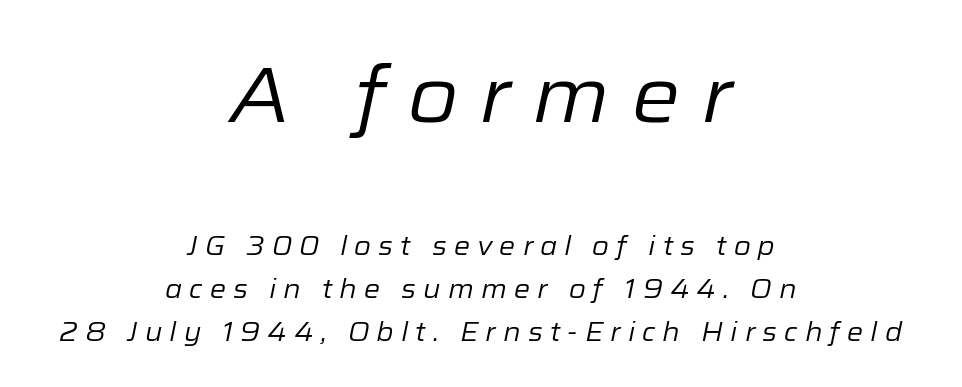
{"italic": "yes", "lean": "right", "slant_degrees": 12, "bold": "no", "weight": "regular", "width": "normal", "stroke_contrast": "low", "x_height": "medium", "monospaced": "no", "underline": "no", "align": "center", "line_spacing": "normal", "line_spacing_ratio": 1.66, "letter_spacing": "wide", "letter_spacing_em": 0.27, "larger_block": "first", "size_ratio": 3.0, "glyph_px": 78}
